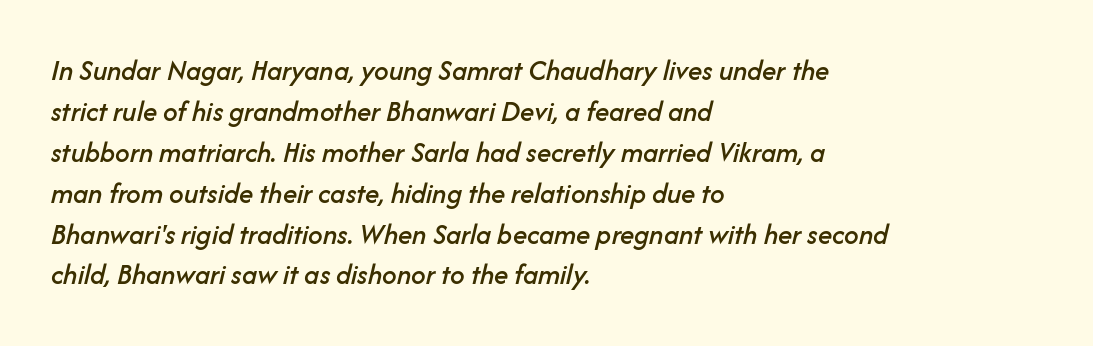
{"italic": "yes", "lean": "right", "slant_degrees": 14, "width": "normal", "stroke_contrast": "low", "x_height": "medium", "monospaced": "no", "underline": "no", "align": "left", "line_spacing": "normal", "line_spacing_ratio": 1.41, "letter_spacing": "normal", "letter_spacing_em": 0.0, "glyph_px": 29}
